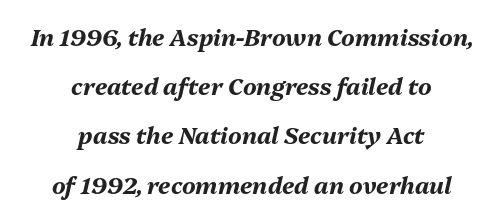
Is the letter spacing exaggerated? No — it looks like the ordinary default. Does the weight exceed regular? Yes, all the way to bold. The whitespace from short lines is split evenly between both sides. In terms of posture, this sample is oblique. Leading is clearly above the norm, producing a sparse column.
